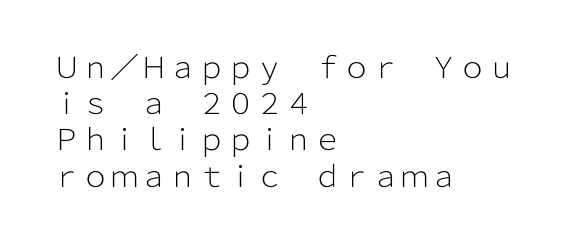
The space beneath each line is pristine and unruled. Between one letter and the next there's only the usual sliver of space. Casual observation: everything's shoved over to the left. Each new line begins a customary step beneath the previous one.
